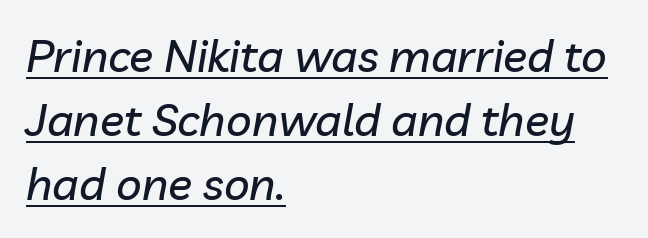
The letters are slanted; this is an italic face. The letters advance in unequal steps, a hallmark of proportional type. Quick note: interline space is typical. The rendering anchors every line to the left-hand side. Like a heading marked for emphasis, these lines bear an underscore. These lines keep a tight, regular rhythm from letter to letter.
